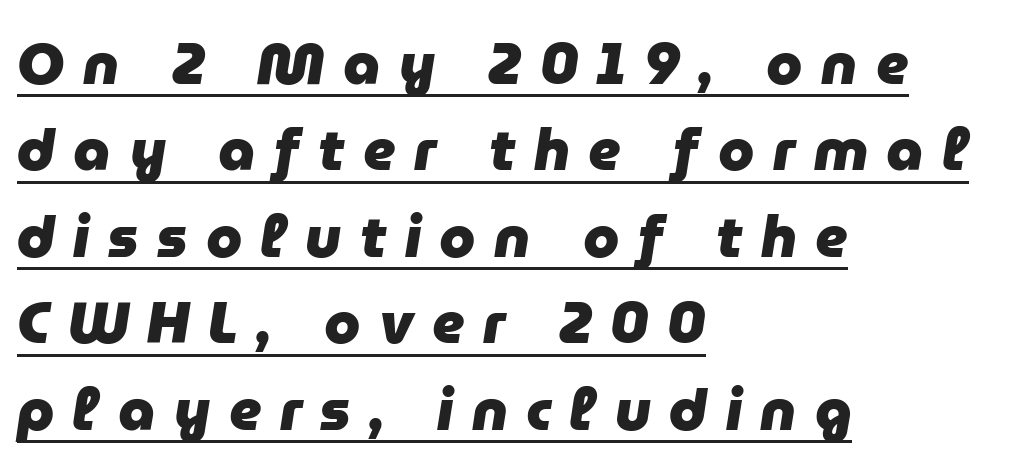
The image shows 58 px heavy type, italic (leaning right); set left-aligned, normal line spacing (1.49x), unusually wide letter spacing (+0.32 em), underlined; low stroke contrast and a medium x-height.
